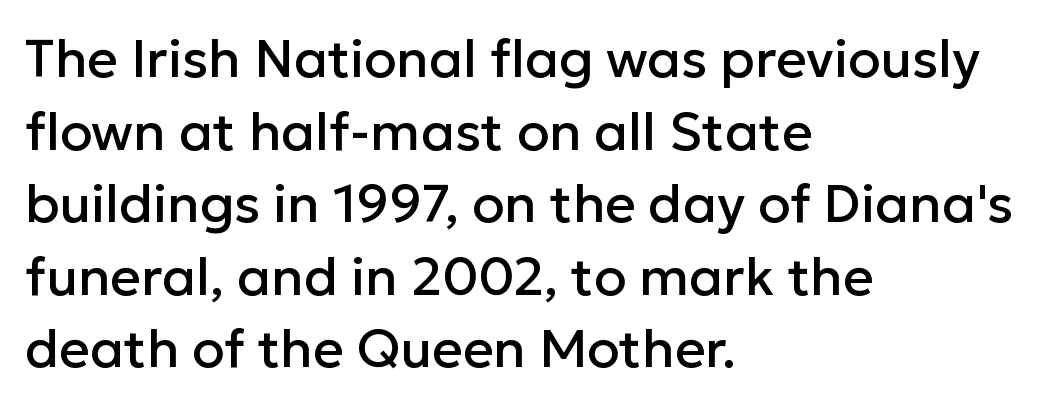
{"serif": "no", "italic": "no", "width": "normal", "stroke_contrast": "low", "x_height": "medium", "monospaced": "no", "underline": "no", "align": "left", "line_spacing": "normal", "line_spacing_ratio": 1.37, "letter_spacing": "normal", "letter_spacing_em": 0.0, "glyph_px": 53}
